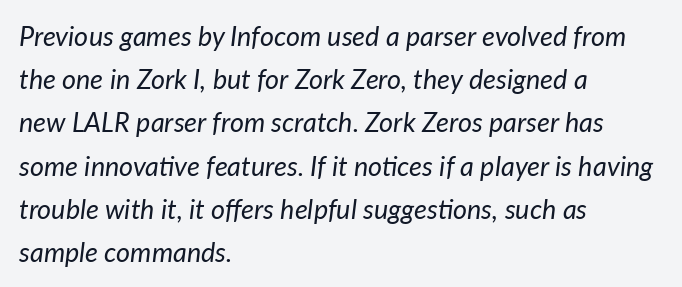
The area under the type is left untouched. Casual observation: everything's shoved over to the left. No chunkiness to these letters — they're not bold. The vertical gap from one line to the next is medium.
